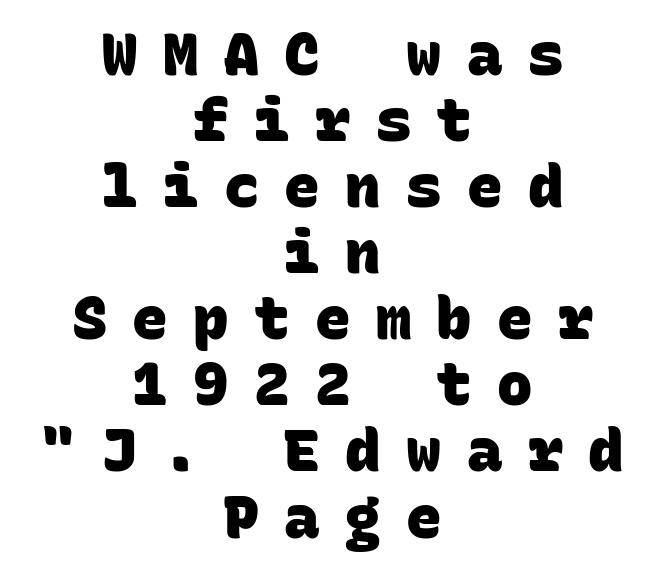
Font category for this specimen: sans-serif. Here the glyphs are tracked loosely, breaking word shapes into spaced letters. No word sits above an underline. The rendering uses typewriter-style spacing with identical character cells. Each new line begins almost immediately beneath the previous one.
